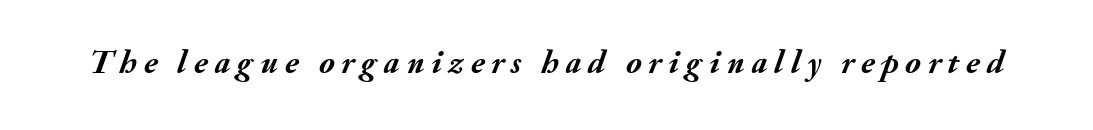
Strokes here are thick enough to call this a true bold. This sample uses expanded letter spacing, leaving extra air between glyphs. Clear beneath every line of the passage. Spacing verdict: proportional, widths tailored to each character. When letters slant like this, we call the style italic.
